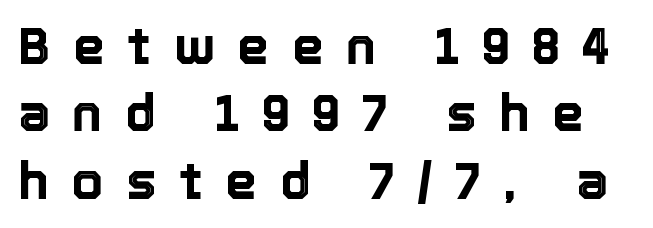
Tracking value appears strongly positive — letters spread wide. Type without underlining. Rendered with straight, roman letterforms. If you measured baseline to baseline, you'd find a middling distance. Here the designer chose a conventional face with non-uniform glyph widths.
